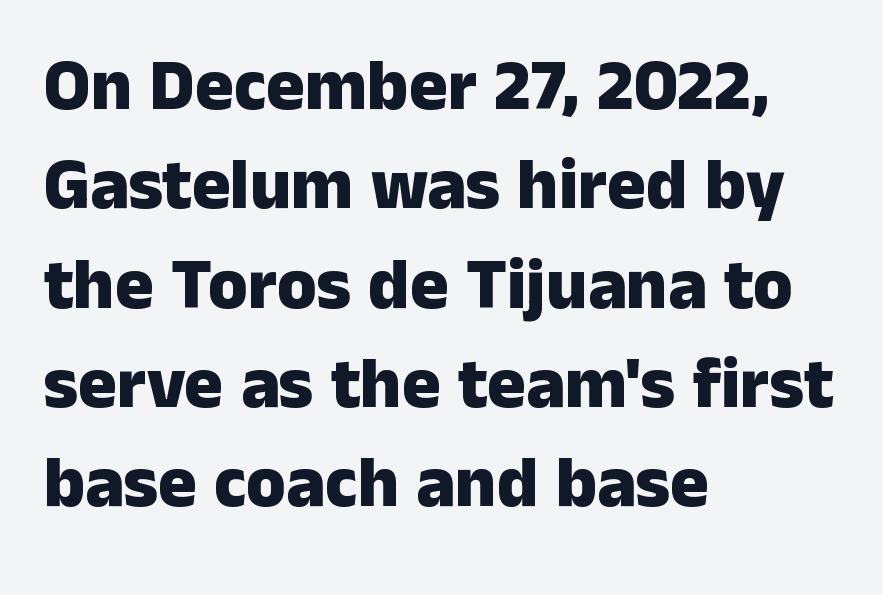
In terms of letterspacing, this is plain default setting. The rendering uses natural spacing where letterforms have individual widths. A full-strength bold gives these letters their thick strokes. Vertically, the passage feels balanced, rows spaced as you'd expect. Any mark beneath the type? The region is blank. Nope, no serifs anywhere on these letters.
